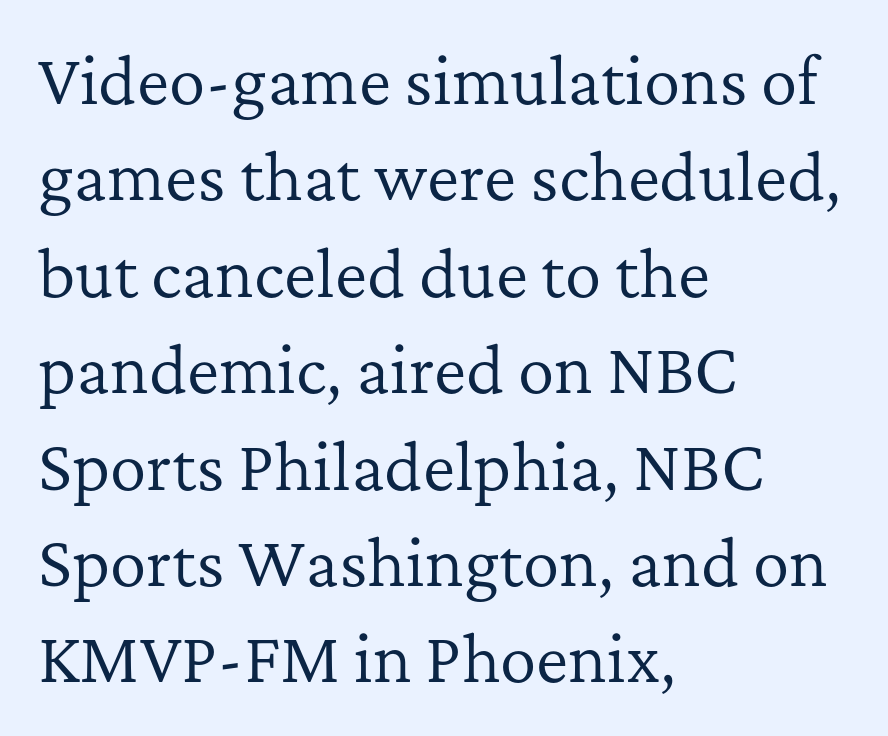
Q: Is the text bold? A: No.
Q: Is the text italic (slanted)? A: No, it is upright.
Q: Is the typeface a serif or a sans-serif typeface? A: Serif.
Q: Is the text underlined? A: No.
Q: How is the paragraph aligned? A: Left-aligned.
Q: Is the spacing between letters normal or unusually wide? A: Normal.
Q: Is the spacing between lines tight, normal or loose? A: Normal.
Q: Width (condensed, normal, or wide)? A: Normal.
Q: Stroke contrast? A: Low.
Q: x-height? A: Medium.
Q: Monospaced? A: No.
